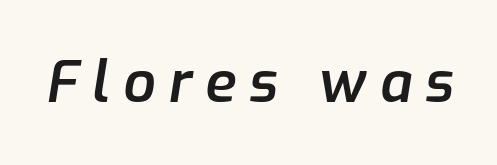
Q: Is the text bold? A: Semi-bold.
Q: Is the text italic (slanted)? A: Yes, it leans right by about 9 degrees.
Q: Is the text underlined? A: No.
Q: Is the spacing between letters normal or unusually wide? A: Unusually wide.
Q: Width (condensed, normal, or wide)? A: Normal.
Q: Stroke contrast? A: Low.
Q: x-height? A: Medium.
Q: Monospaced? A: No.
